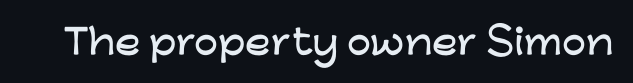
{"serif": "no", "italic": "no", "width": "wide", "stroke_contrast": "low", "x_height": "medium", "monospaced": "no", "underline": "no", "letter_spacing": "normal", "letter_spacing_em": 0.0, "glyph_px": 34}
